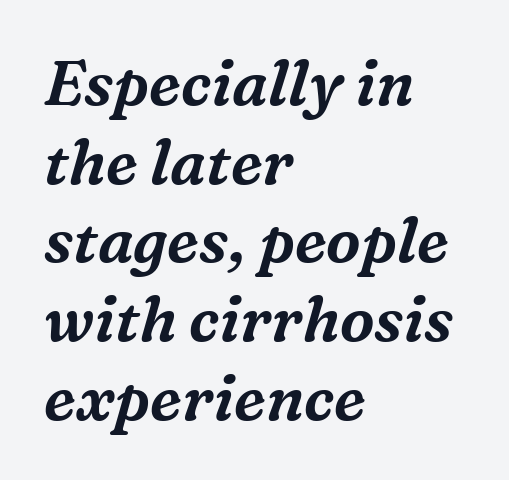
The space beneath each line is pristine and unruled. Every row of glyphs begins at an identical x-position on the left. Letterform terminals end in serifs throughout the passage. The tracking reads as untouched default to a designer's eye. Notice how the stems are inclined rather than vertical — that's the hallmark of italics.
